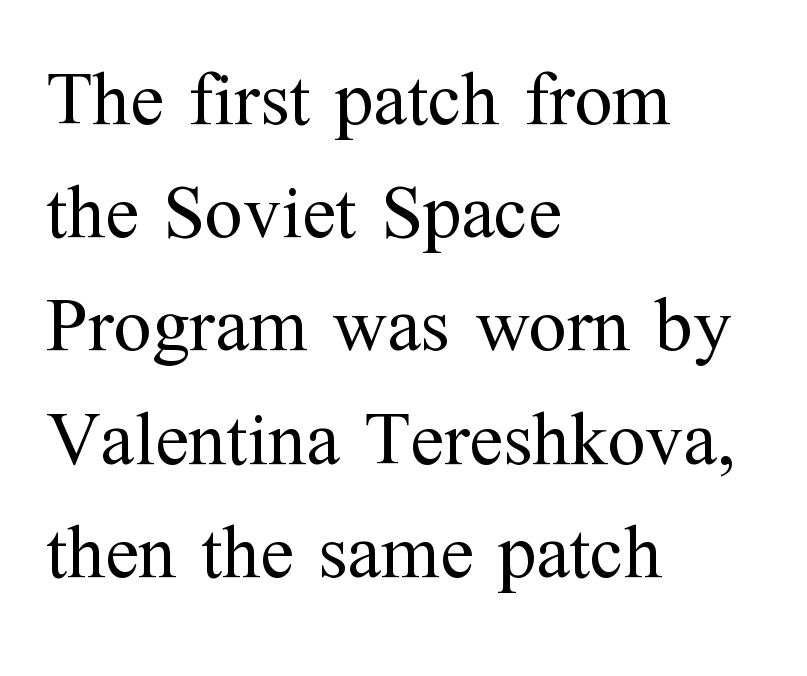
The image shows 77 px regular-weight serif type, upright; set left-aligned, normal line spacing (1.47x), normal letter spacing, not underlined; medium stroke contrast and a medium x-height.
